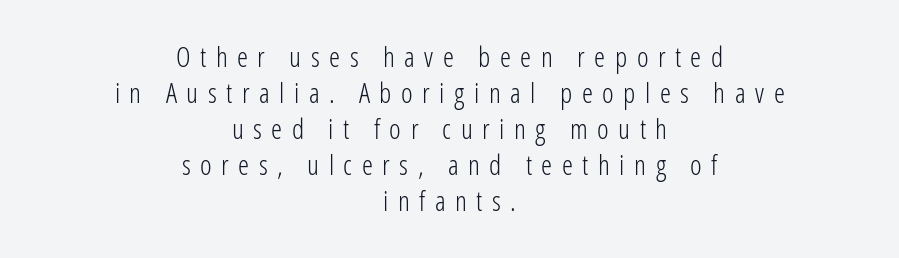
The passage shown is typed in a proportional face where columns would drift. Font category for this specimen: sans-serif. Weight: regular or lighter. Loose tracking; the words dissolve into strings of separated letters.
